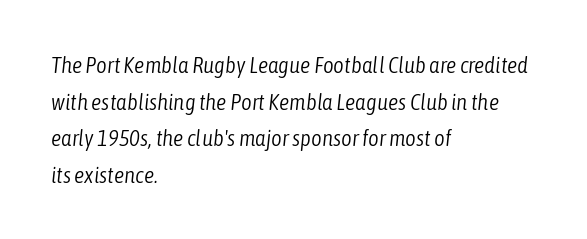
The image shows 23 px text type, italic (leaning right); set left-aligned, normal line spacing (1.59x), normal letter spacing, not underlined.
